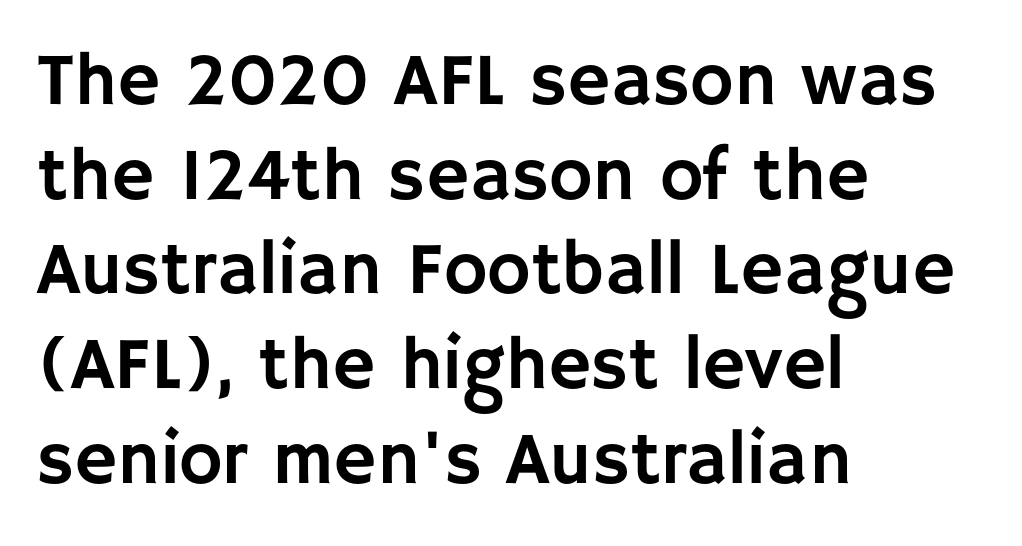
Q: Is the text italic (slanted)? A: No, it is upright.
Q: Is the typeface a serif or a sans-serif typeface? A: Sans-serif.
Q: Is the text underlined? A: No.
Q: How is the paragraph aligned? A: Left-aligned.
Q: Is the spacing between letters normal or unusually wide? A: Normal.
Q: Is the spacing between lines tight, normal or loose? A: Normal.
Q: Width (condensed, normal, or wide)? A: Normal.
Q: Stroke contrast? A: Low.
Q: x-height? A: Large.
Q: Monospaced? A: No.
